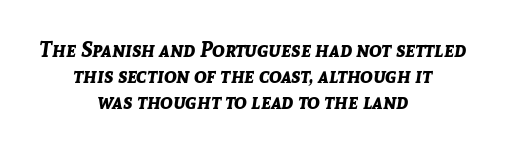
The image shows 21 px bold type, italic (leaning right); set centered, line spacing 1.23x, normal letter spacing, not underlined.
